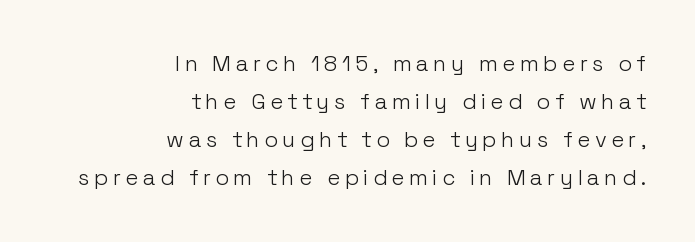
{"italic": "no", "bold": "no", "underline": "no", "align": "right", "line_spacing_ratio": 1.73, "letter_spacing": "wide", "letter_spacing_em": 0.2, "glyph_px": 22}
